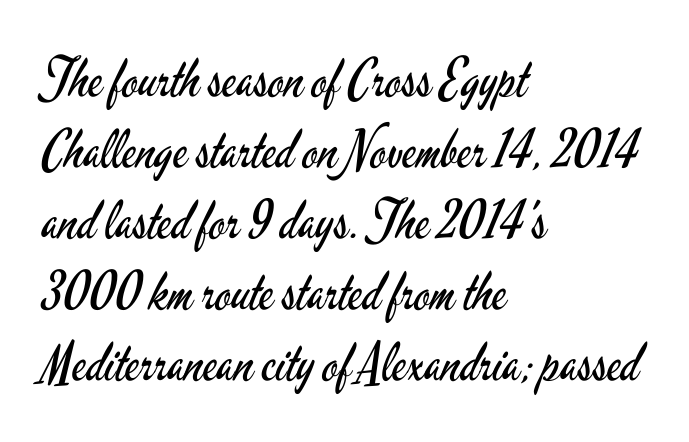
The image shows 53 px regular-weight, condensed sans-serif type; set left-aligned, normal line spacing (1.34x), normal letter spacing, not underlined; low stroke contrast and a small x-height.
